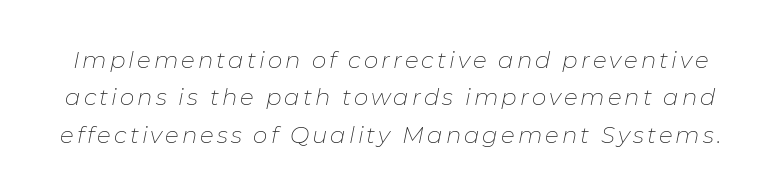
{"italic": "yes", "lean": "right", "slant_degrees": 11, "bold": "no", "underline": "no", "line_spacing": "normal", "line_spacing_ratio": 1.63, "glyph_px": 23}
